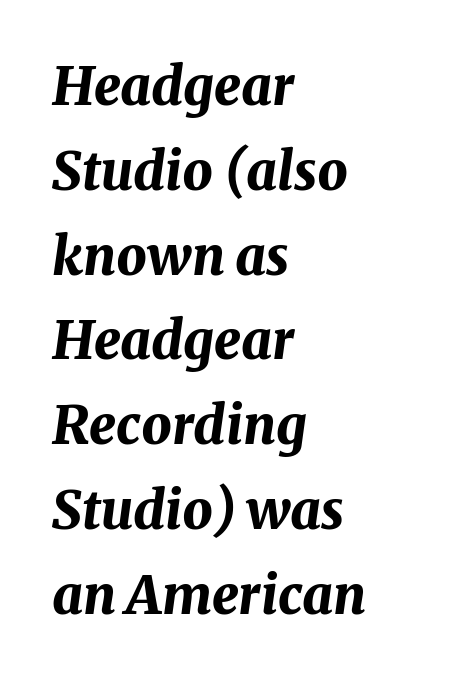
Q: Is the text bold? A: Yes.
Q: Is the text italic (slanted)? A: Yes, it leans right by about 8 degrees.
Q: Is the text underlined? A: No.
Q: How is the paragraph aligned? A: Left-aligned.
Q: Is the spacing between letters normal or unusually wide? A: Normal.
Q: Is the spacing between lines tight, normal or loose? A: Normal.
Q: Width (condensed, normal, or wide)? A: Normal.
Q: Stroke contrast? A: Medium.
Q: x-height? A: Medium.
Q: Monospaced? A: No.
